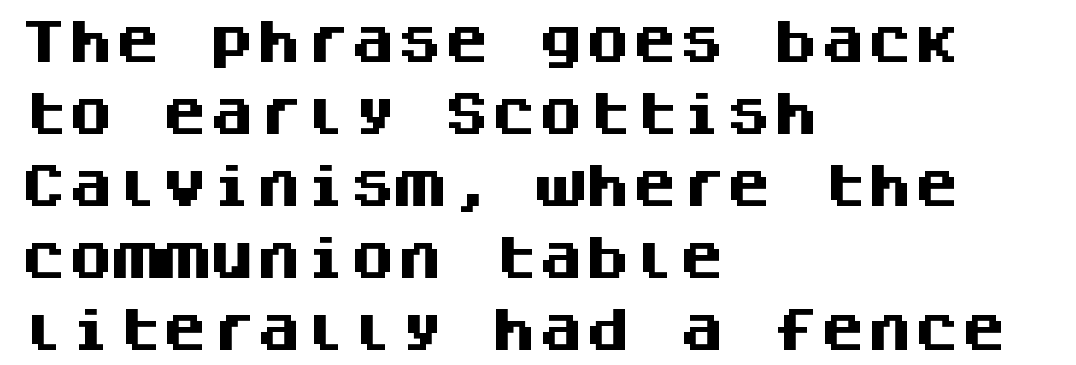
{"serif": "no", "italic": "no", "bold": "yes", "weight": "heavy", "width": "normal", "stroke_contrast": "medium", "x_height": "large", "monospaced": "yes", "underline": "no", "align": "left", "line_spacing": "normal", "line_spacing_ratio": 1.53, "letter_spacing": "normal", "letter_spacing_em": 0.0, "glyph_px": 47}
